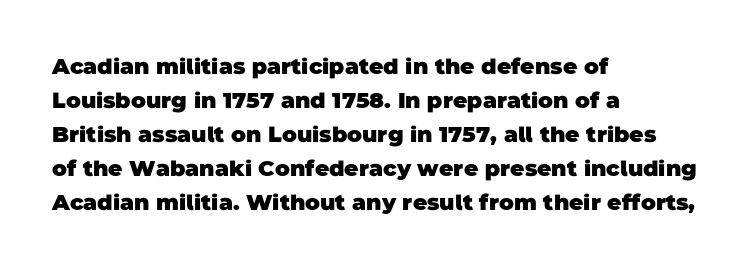
The baseline area is clear. This block has exactly the height ordinary leading produces. The rendering keeps characters at their native spacing. These lines stack with their left ends in a neat column. Students, this is bold: see how much ink each stroke carries.
